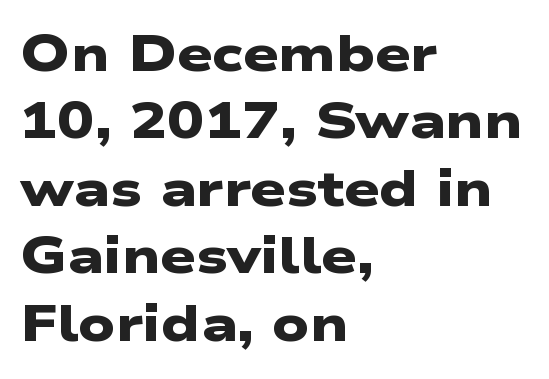
The image shows 50 px heavy, wide sans-serif type; set left-aligned, normal line spacing (1.35x), normal letter spacing, not underlined; low stroke contrast and a medium x-height.
